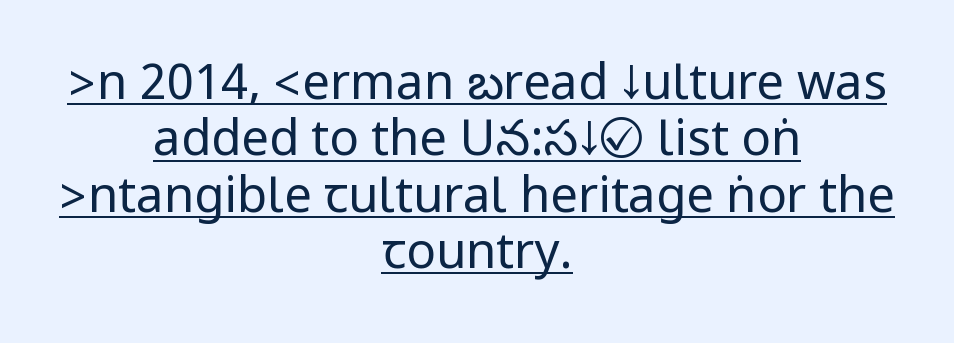
Q: Is the text bold? A: No.
Q: Is the text italic (slanted)? A: No, it is upright.
Q: Is the typeface a serif or a sans-serif typeface? A: Sans-serif.
Q: Is the text underlined? A: Yes.
Q: How is the paragraph aligned? A: Centered.
Q: Is the spacing between letters normal or unusually wide? A: Normal.
Q: Is the spacing between lines tight, normal or loose? A: Tight.
Q: Width (condensed, normal, or wide)? A: Condensed.
Q: Stroke contrast? A: Low.
